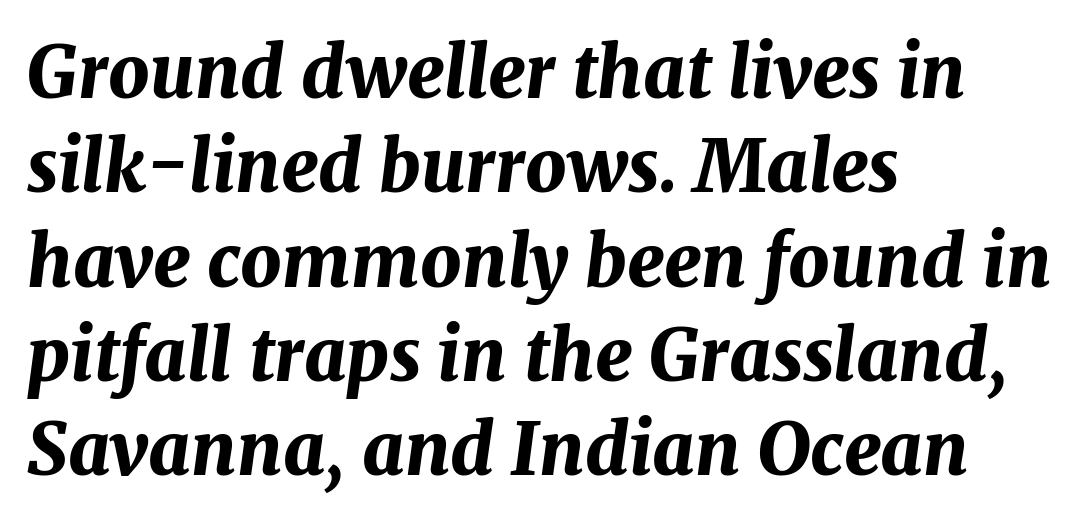
Q: Is the text bold? A: Yes.
Q: Is the text italic (slanted)? A: Yes, it leans right by about 7 degrees.
Q: Is the text underlined? A: No.
Q: How is the paragraph aligned? A: Left-aligned.
Q: Is the spacing between letters normal or unusually wide? A: Normal.
Q: Is the spacing between lines tight, normal or loose? A: Normal.
Q: Width (condensed, normal, or wide)? A: Normal.
Q: Stroke contrast? A: Medium.
Q: x-height? A: Medium.
Q: Monospaced? A: No.
